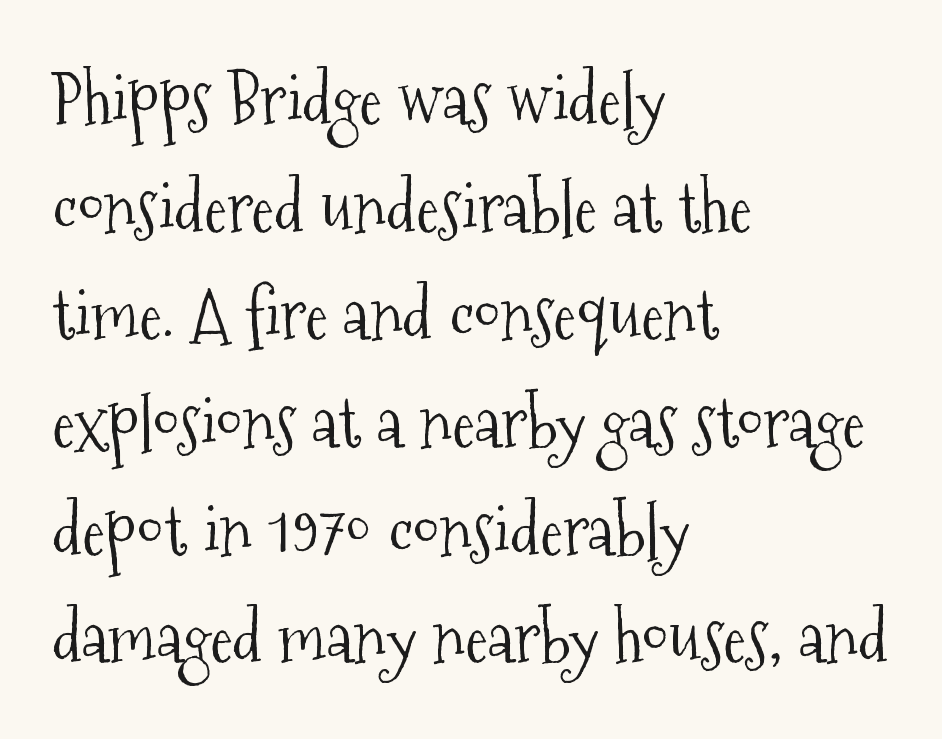
Q: Is the text bold? A: No.
Q: Is the text italic (slanted)? A: No, it is upright.
Q: Is the typeface a serif or a sans-serif typeface? A: Serif.
Q: Is the text underlined? A: No.
Q: How is the paragraph aligned? A: Left-aligned.
Q: Is the spacing between letters normal or unusually wide? A: Normal.
Q: Is the spacing between lines tight, normal or loose? A: Normal.
Q: Width (condensed, normal, or wide)? A: Condensed.
Q: Stroke contrast? A: Medium.
Q: x-height? A: Medium.
Q: Monospaced? A: No.
